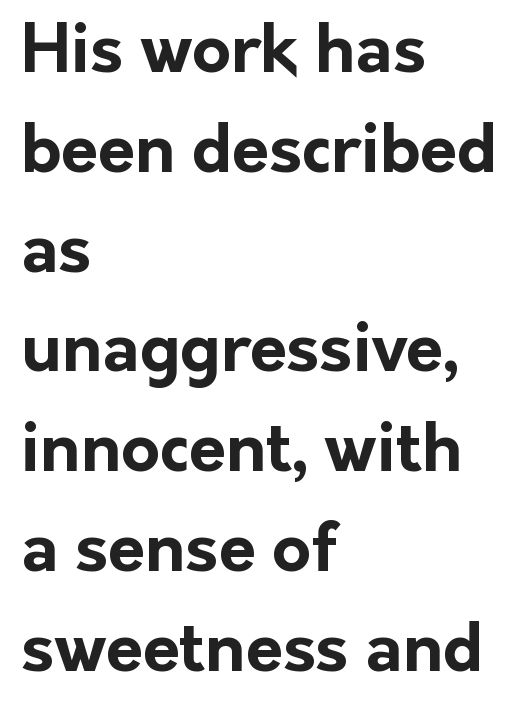
Q: Is the text bold? A: Yes.
Q: Is the text italic (slanted)? A: No, it is upright.
Q: Is the typeface a serif or a sans-serif typeface? A: Sans-serif.
Q: Is the text underlined? A: No.
Q: How is the paragraph aligned? A: Left-aligned.
Q: Is the spacing between letters normal or unusually wide? A: Normal.
Q: Is the spacing between lines tight, normal or loose? A: Normal.
Q: Width (condensed, normal, or wide)? A: Normal.
Q: Stroke contrast? A: Low.
Q: x-height? A: Medium.
Q: Monospaced? A: No.
